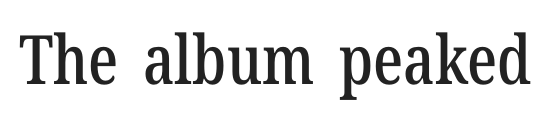
Old-style or modern, the face here clearly has serifs. Note the varied advance widths — an 'i' is clearly narrower than an 'm'. The type sits square on the baseline with zero lean. The letterforms sit shoulder to shoulder at normal distance. Any mark beneath the type? The region is blank.
